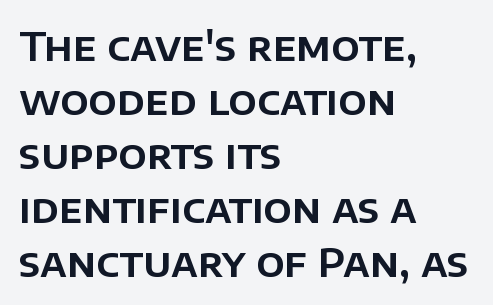
{"serif": "no", "italic": "no", "width": "normal", "stroke_contrast": "low", "x_height": "large", "monospaced": "no", "underline": "no", "align": "left", "line_spacing": "normal", "line_spacing_ratio": 1.35, "letter_spacing": "normal", "letter_spacing_em": 0.0, "glyph_px": 40}
